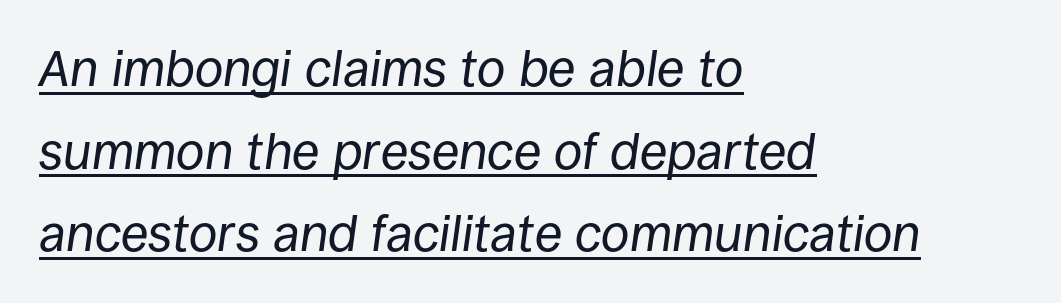
The specimen reads as italic at a glance. The sample's only ornament is a line tracing under the words. Stems here are at most as thick as an everyday book face. A student would call this left alignment; a typographer would say flush left, rag right.
